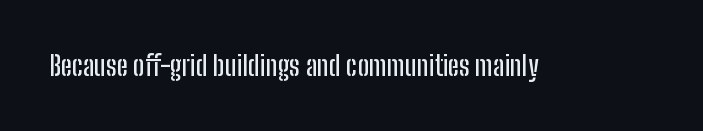
Q: Is the text italic (slanted)? A: No, it is upright.
Q: Is the text underlined? A: No.
Q: Is the spacing between letters normal or unusually wide? A: Normal.
